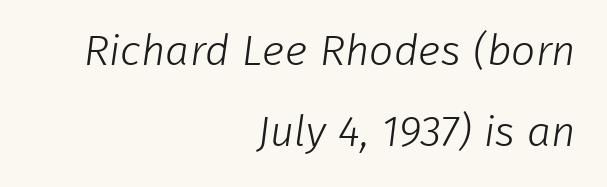
The image shows 43 px light sans-serif type; set right-aligned, line spacing 1.88x, normal letter spacing, not underlined; low stroke contrast and a medium x-height.
